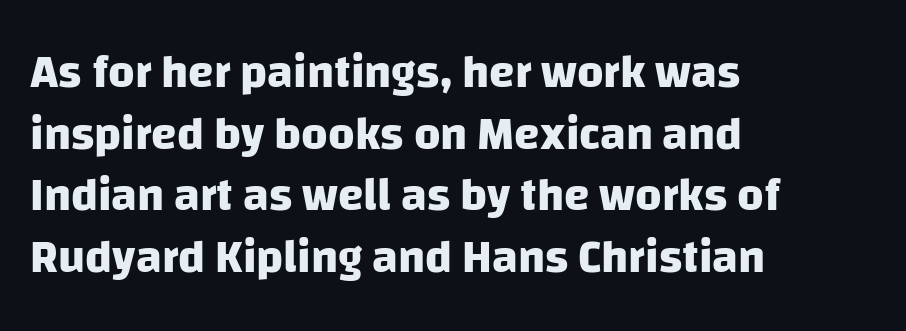
The image shows 46 px heavy sans-serif type; set left-aligned, normal line spacing (1.34x), normal letter spacing, not underlined; low stroke contrast and a large x-height.
